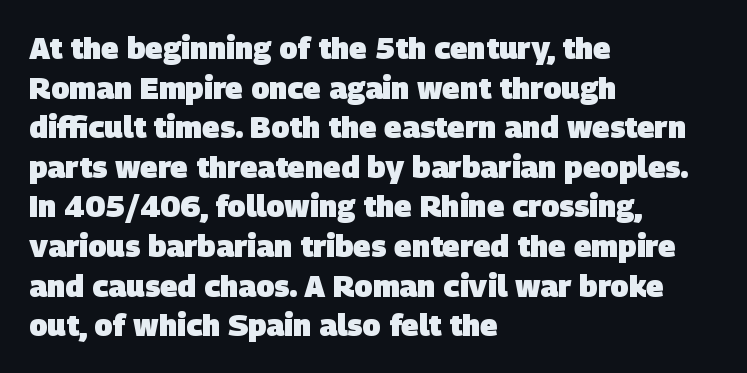
Honestly, there is no underline to notice here at all. These lines are rendered in a variable-pitch font. Vertical spacing — default. Caption: standard tracking, unaltered. This rendering employs a face without finishing strokes, i.e., a sans-serif. The compositor pushed each line to the left boundary.
